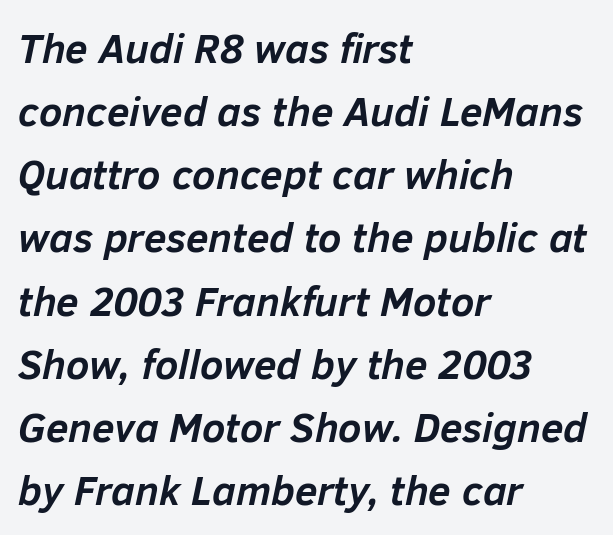
The leading is moderate, giving the passage an even texture. The rendering uses natural spacing where letterforms have individual widths. Nobody drew a line under any word here. Is the type slanted? Yes — the strokes lean at a clear angle. The rendering anchors every line to the left-hand side.
